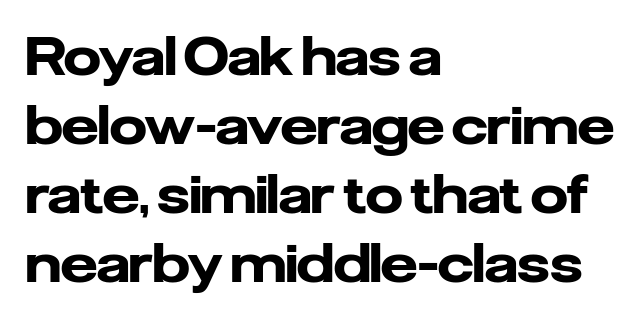
Leftover space on each line is placed entirely after the last word. The designer left line spacing at the default. Every stem runs plumb, perpendicular to the baseline. The letters advance in unequal steps, a hallmark of proportional type. This rendering features lettering with no underline.
